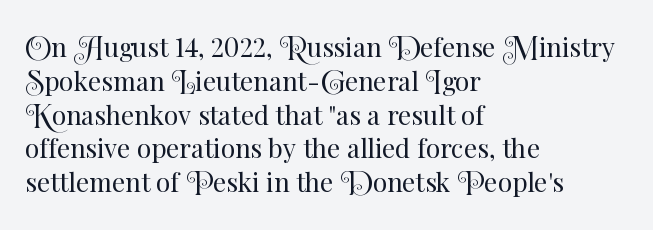
{"italic": "no", "bold": "no", "underline": "no", "align": "left", "line_spacing": "normal", "line_spacing_ratio": 1.3, "letter_spacing": "normal", "letter_spacing_em": 0.0, "glyph_px": 26}
